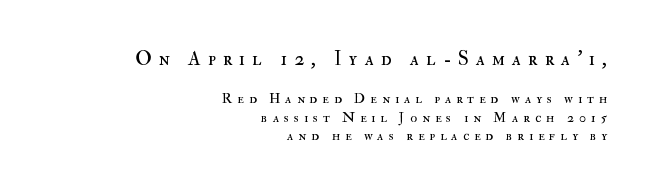
{"italic": "no", "bold": "no", "underline": "no", "align": "right", "line_spacing": "normal", "line_spacing_ratio": 1.34, "letter_spacing": "wide", "letter_spacing_em": 0.35, "larger_block": "first", "size_ratio": 1.43, "glyph_px": 20}
